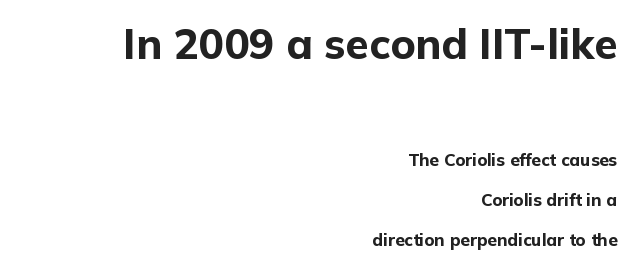
Q: Is the text bold? A: Yes.
Q: Is the text italic (slanted)? A: No, it is upright.
Q: Is the typeface a serif or a sans-serif typeface? A: Sans-serif.
Q: Is the text underlined? A: No.
Q: How is the paragraph aligned? A: Right-aligned.
Q: Is the spacing between letters normal or unusually wide? A: Normal.
Q: Is the spacing between lines tight, normal or loose? A: Loose.
Q: Which block of text is set in a larger size, the first (top) or the second (bottom)? A: The first (top) one.
Q: Width (condensed, normal, or wide)? A: Normal.
Q: Stroke contrast? A: Low.
Q: x-height? A: Medium.
Q: Monospaced? A: No.
